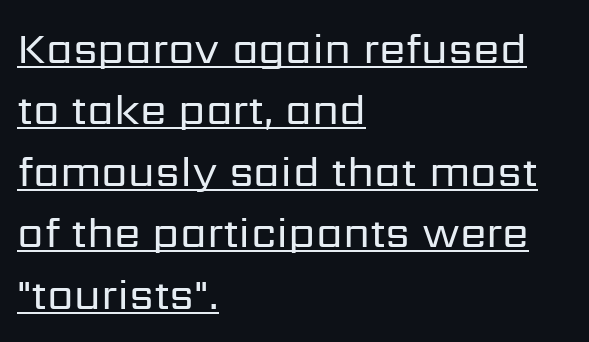
Q: Is the text bold? A: No.
Q: Is the text italic (slanted)? A: No, it is upright.
Q: Is the typeface a serif or a sans-serif typeface? A: Sans-serif.
Q: Is the text underlined? A: Yes.
Q: How is the paragraph aligned? A: Left-aligned.
Q: Is the spacing between letters normal or unusually wide? A: Normal.
Q: Is the spacing between lines tight, normal or loose? A: Normal.
Q: Width (condensed, normal, or wide)? A: Normal.
Q: Stroke contrast? A: Low.
Q: x-height? A: Medium.
Q: Monospaced? A: No.
